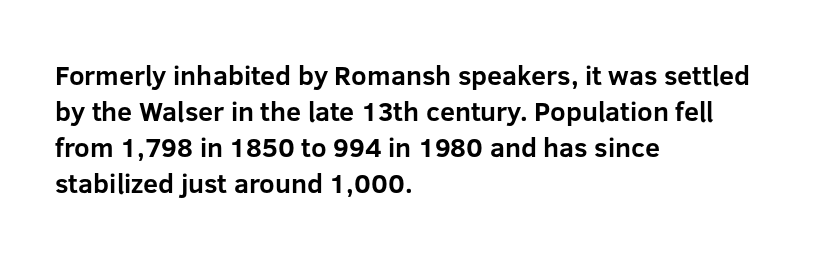
Is there much room between lines? A standard amount, neither cramped nor airy. This rendering features lettering with no underline. The typography opts for an upright posture over an oblique one. Standard letterfit; no display-style spreading of the glyphs. Line starts are locked; line ends wander. Heavy-handed strokes throughout: this text is bold.
